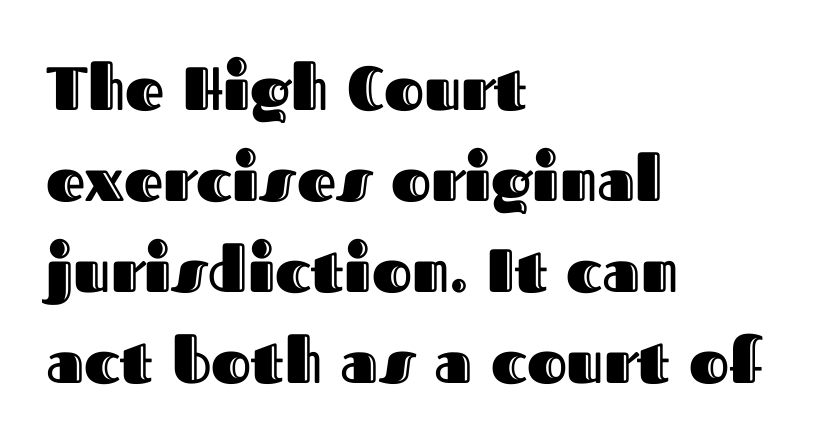
Q: Is the text italic (slanted)? A: No, it is upright.
Q: Is the text underlined? A: No.
Q: How is the paragraph aligned? A: Left-aligned.
Q: Is the spacing between letters normal or unusually wide? A: Normal.
Q: Is the spacing between lines tight, normal or loose? A: Normal.
Q: Width (condensed, normal, or wide)? A: Normal.
Q: x-height? A: Medium.
Q: Monospaced? A: No.
